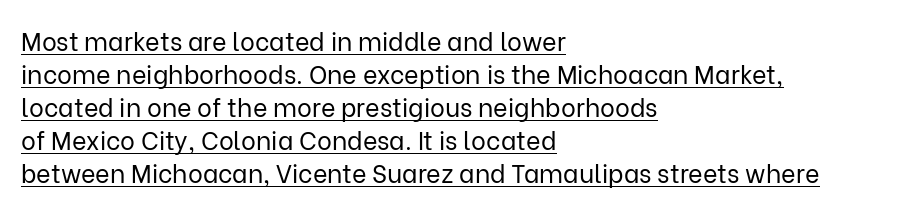
{"italic": "no", "bold": "no", "underline": "yes", "align": "left", "line_spacing": "normal", "line_spacing_ratio": 1.32, "letter_spacing": "normal", "letter_spacing_em": 0.0, "glyph_px": 25}
